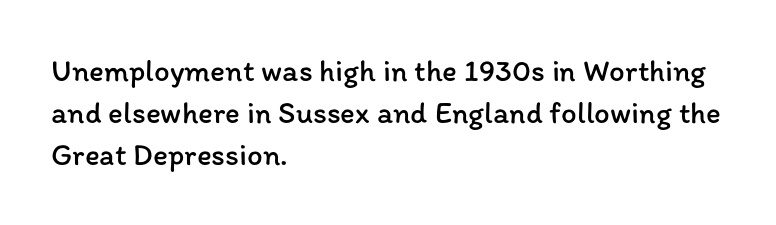
{"italic": "no", "bold": "no", "weight": "regular", "width": "normal", "stroke_contrast": "low", "x_height": "medium", "monospaced": "no", "underline": "no", "align": "left", "line_spacing": "normal", "line_spacing_ratio": 1.36, "letter_spacing": "normal", "letter_spacing_em": 0.0, "glyph_px": 31}
